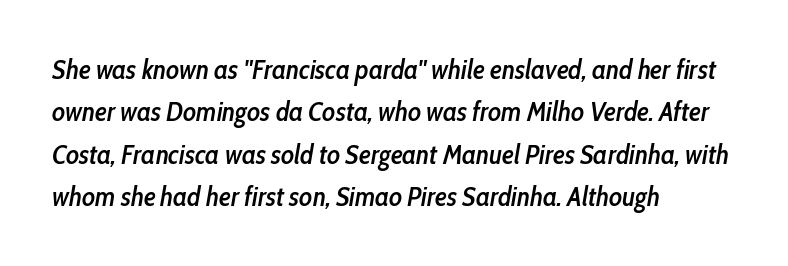
Q: Is the text bold? A: Semi-bold.
Q: Is the text italic (slanted)? A: Yes, it leans right by about 10 degrees.
Q: Is the text underlined? A: No.
Q: How is the paragraph aligned? A: Left-aligned.
Q: Is the spacing between letters normal or unusually wide? A: Normal.
Q: Is the spacing between lines tight, normal or loose? A: Normal.
